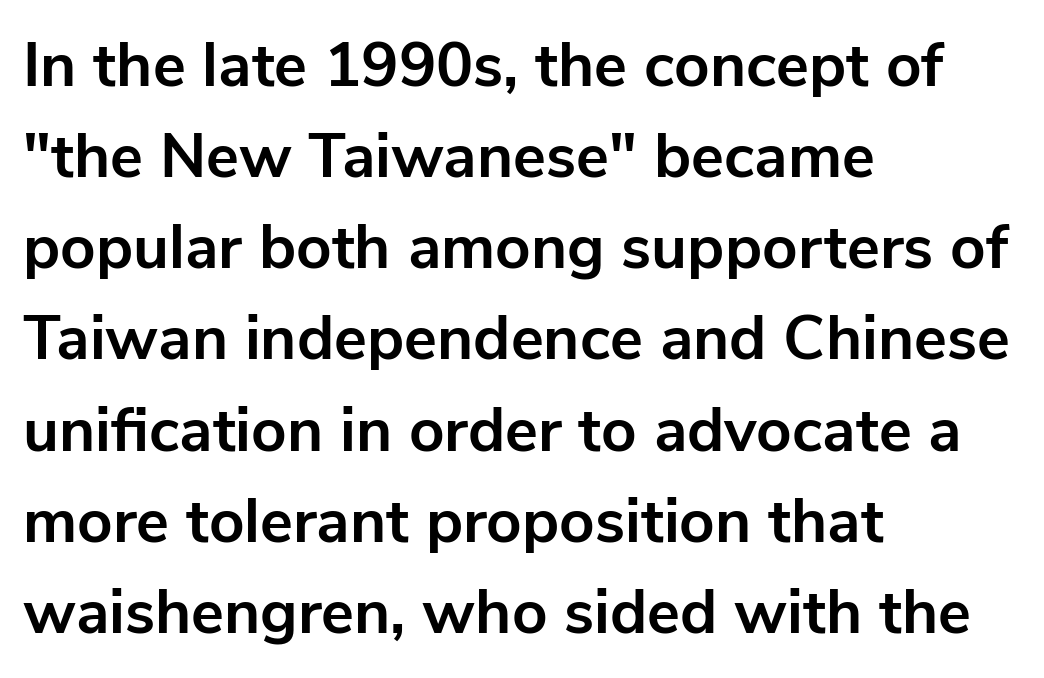
Do the letters lean? They stand straight. You'd pick this weight for a headline — it's a proper bold. Words float on clear page, feet unadorned. Each letter keeps its own natural width here, so spacing adapts to shape.
